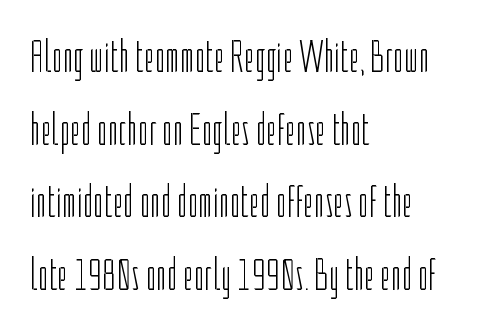
The image shows 46 px light, condensed sans-serif type, upright; set left-aligned, normal line spacing (1.58x), normal letter spacing, not underlined; low stroke contrast and a medium x-height.
